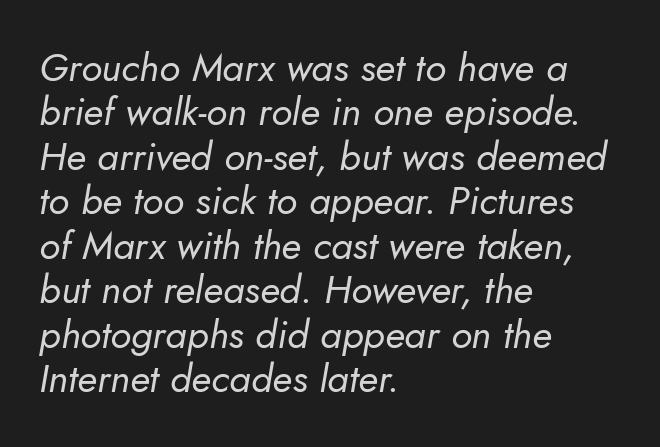
{"italic": "yes", "lean": "right", "slant_degrees": 10, "bold": "no", "weight": "regular", "width": "normal", "stroke_contrast": "low", "x_height": "small", "monospaced": "no", "underline": "no", "align": "left", "line_spacing": "tight", "line_spacing_ratio": 1.14, "letter_spacing": "normal", "letter_spacing_em": 0.0, "glyph_px": 39}
